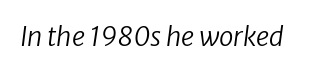
No chunkiness to these letters — they're not bold. Is the type slanted? Yes — the strokes lean at a clear angle. The baseline area is clear. The face used here is rendered with its standard letterfit.
